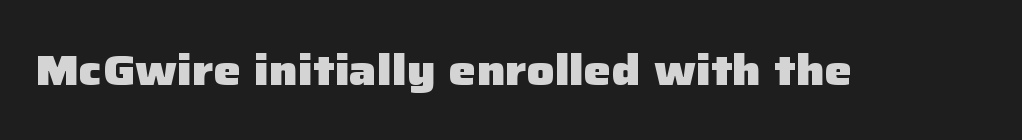
The image shows 43 px heavy sans-serif type, upright; set normal letter spacing, not underlined; low stroke contrast and a medium x-height.
